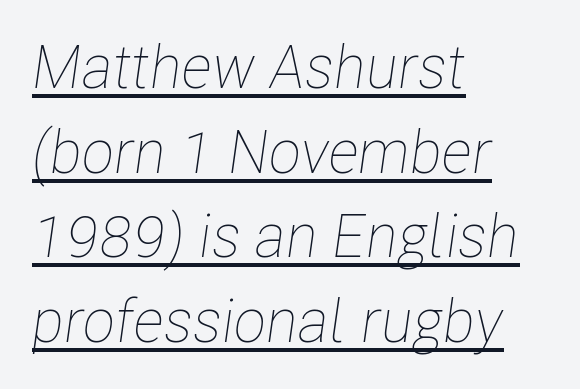
Q: Is the text bold? A: No.
Q: Is the text italic (slanted)? A: Yes, it leans right by about 8 degrees.
Q: Is the text underlined? A: Yes.
Q: How is the paragraph aligned? A: Left-aligned.
Q: Is the spacing between letters normal or unusually wide? A: Normal.
Q: Is the spacing between lines tight, normal or loose? A: Normal.
Q: Width (condensed, normal, or wide)? A: Condensed.
Q: Stroke contrast? A: Low.
Q: x-height? A: Medium.
Q: Monospaced? A: No.
